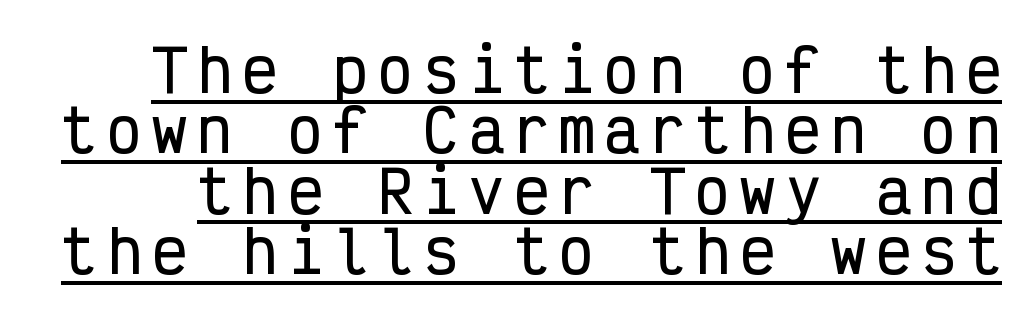
Q: Is the text italic (slanted)? A: No, it is upright.
Q: Is the typeface a serif or a sans-serif typeface? A: Sans-serif.
Q: Is the text underlined? A: Yes.
Q: Is the spacing between lines tight, normal or loose? A: Tight.
Q: Width (condensed, normal, or wide)? A: Condensed.
Q: Stroke contrast? A: Low.
Q: x-height? A: Medium.
Q: Monospaced? A: Yes.
